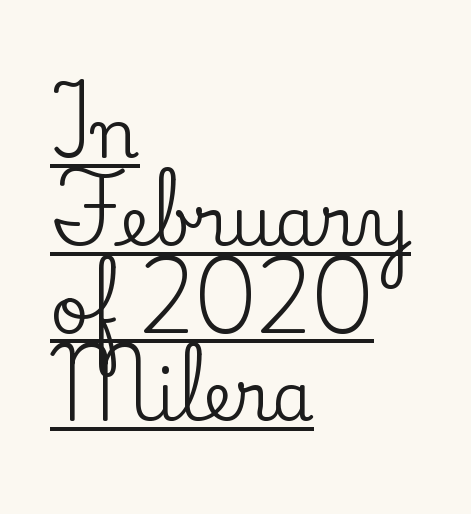
{"serif": "yes", "italic": "no", "width": "normal", "stroke_contrast": "low", "x_height": "small", "monospaced": "no", "underline": "yes", "align": "left", "line_spacing": "normal", "line_spacing_ratio": 1.31, "letter_spacing": "normal", "letter_spacing_em": 0.0, "glyph_px": 67}
